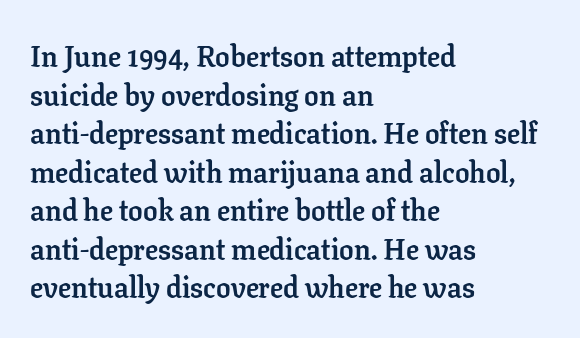
{"serif": "yes", "italic": "no", "bold": "yes", "weight": "semibold", "width": "normal", "stroke_contrast": "low", "x_height": "medium", "monospaced": "no", "underline": "no", "align": "left", "line_spacing": "normal", "line_spacing_ratio": 1.33, "letter_spacing": "normal", "letter_spacing_em": 0.0, "glyph_px": 29}
